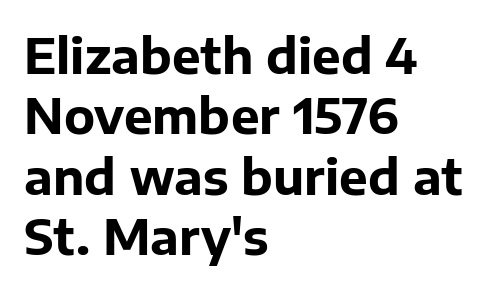
This is the regular roman posture of the typeface. The letters carry no serifs — their stems end cleanly without finishing strokes. Observe the ordinary spacing: letters are neighbours, not strangers. The area under the type is left untouched. Stroke thickness is high; the sample reads as a true bold. The lines sit at an ordinary, default distance from one another.
